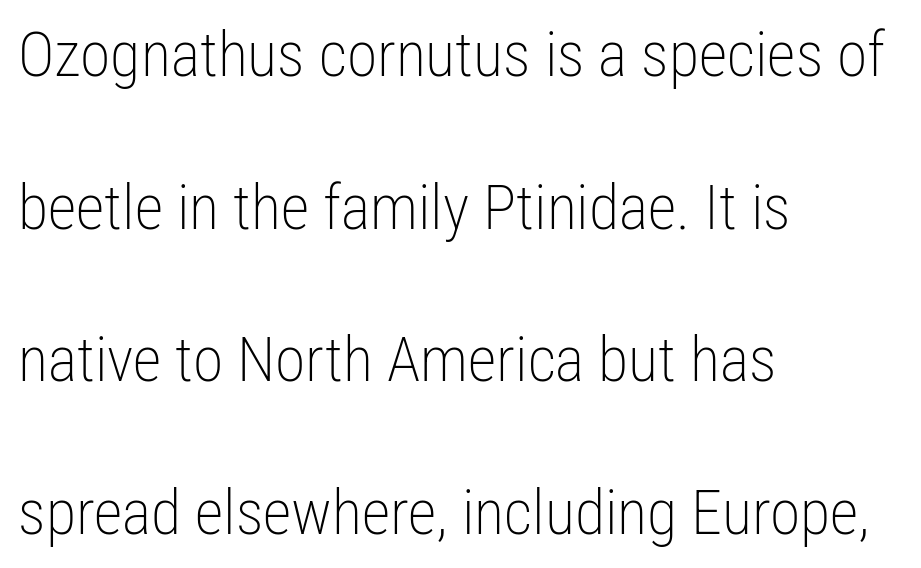
The image shows 62 px light, condensed sans-serif type, upright; set left-aligned, loose line spacing (2.46x), normal letter spacing, not underlined; low stroke contrast and a medium x-height.
